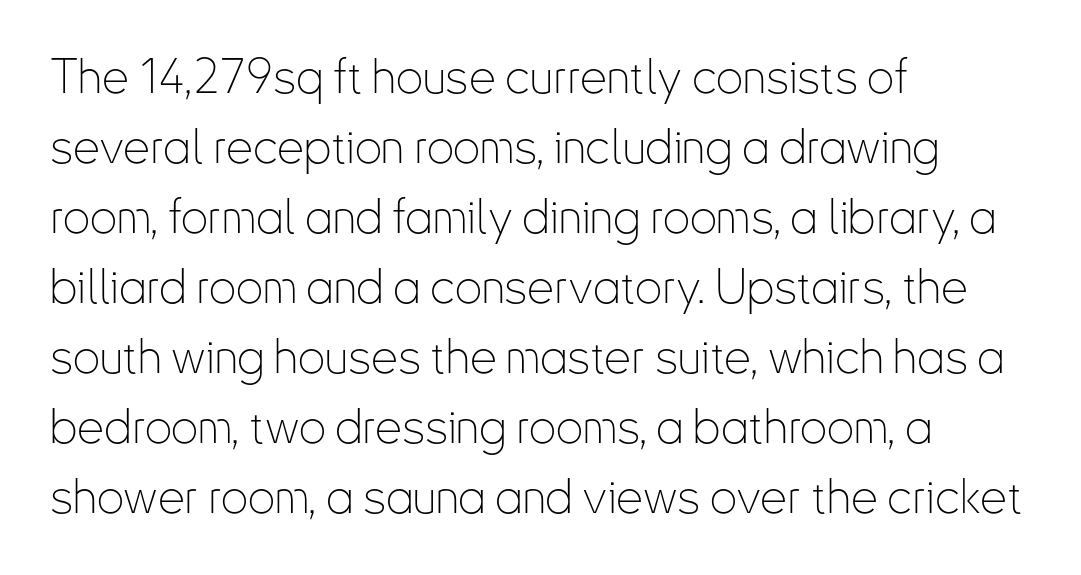
The image shows 48 px thin, condensed sans-serif type, upright; set left-aligned, normal line spacing (1.46x), normal letter spacing, not underlined; low stroke contrast and a small x-height.
